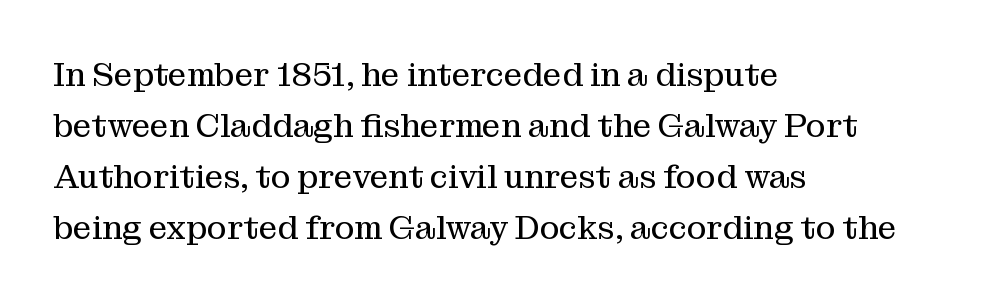
The leading is moderate, giving the passage an even texture. Nobody drew a line under any word here. Character widths vary here, with narrow letters taking less room than wide ones. The characters display serif detailing at their extremities.
